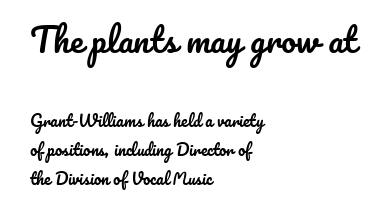
The image shows 33 px text type; set left-aligned, line spacing 1.81x, normal letter spacing, not underlined; the first (top) block is 2.06x larger; low stroke contrast and a small x-height.
